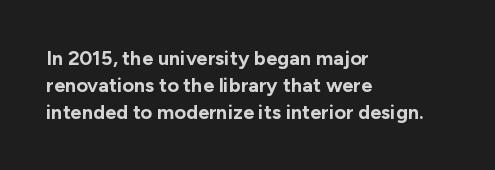
The image shows 20 px bold type, upright; set left-aligned, normal line spacing (1.34x), normal letter spacing, not underlined.
